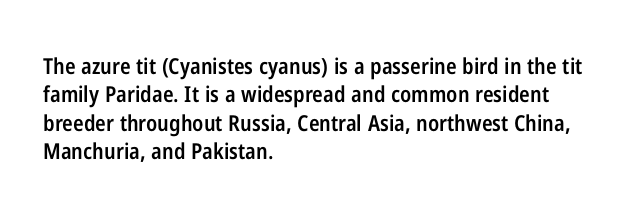
The image shows 22 px text type, upright; set left-aligned, normal line spacing (1.29x), normal letter spacing, not underlined.
